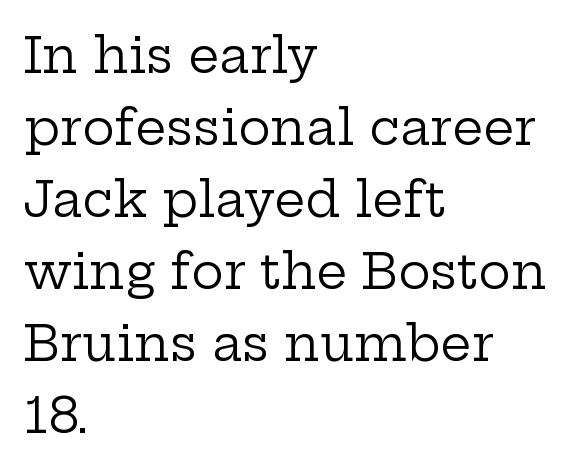
The image shows 49 px regular-weight, wide serif type, upright; set left-aligned, normal line spacing (1.47x), normal letter spacing, not underlined; low stroke contrast and a medium x-height.
